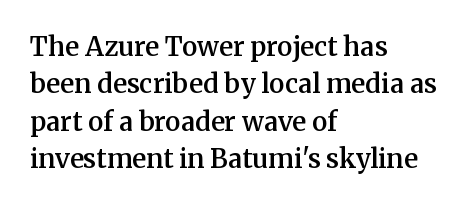
{"italic": "no", "bold": "semi", "underline": "no", "align": "left", "line_spacing": "normal", "line_spacing_ratio": 1.44, "letter_spacing": "normal", "letter_spacing_em": 0.0, "glyph_px": 26}
